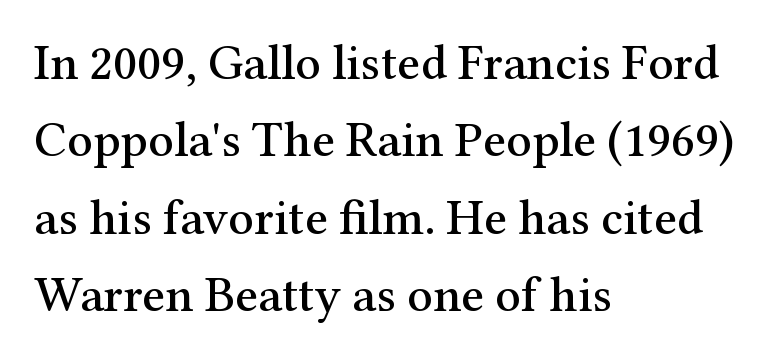
{"serif": "yes", "italic": "no", "width": "normal", "stroke_contrast": "medium", "x_height": "medium", "monospaced": "no", "underline": "no", "align": "left", "line_spacing": "normal", "line_spacing_ratio": 1.55, "letter_spacing": "normal", "letter_spacing_em": 0.0, "glyph_px": 50}
